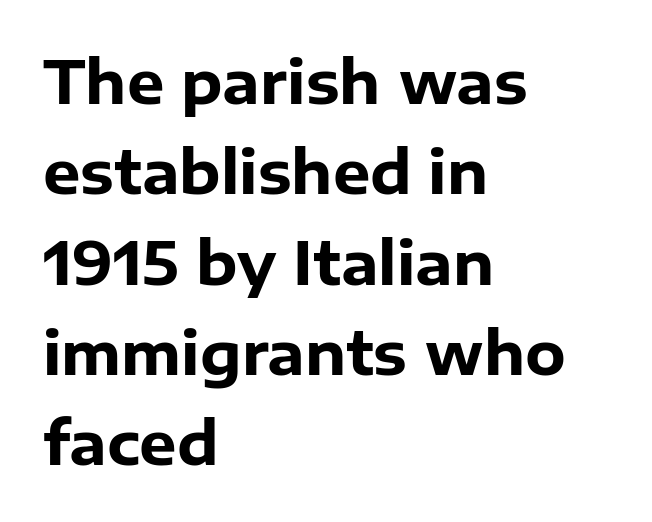
{"serif": "no", "italic": "no", "bold": "yes", "weight": "heavy", "width": "normal", "stroke_contrast": "low", "x_height": "medium", "monospaced": "no", "underline": "no", "align": "left", "line_spacing": "normal", "line_spacing_ratio": 1.53, "letter_spacing": "normal", "letter_spacing_em": 0.0, "glyph_px": 59}
